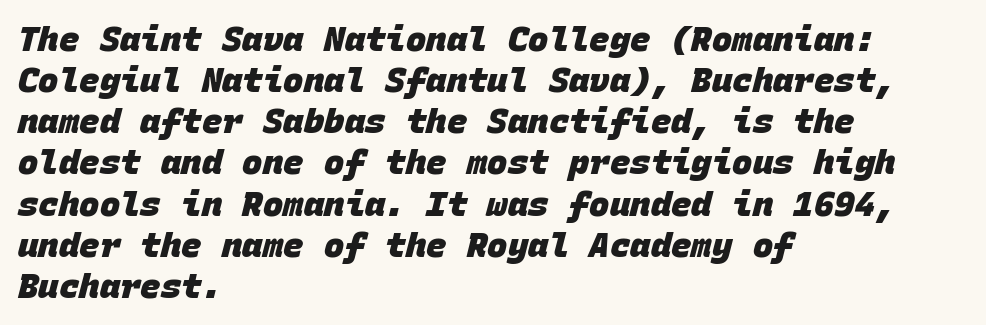
{"serif": "no", "bold": "yes", "weight": "heavy", "width": "normal", "stroke_contrast": "low", "x_height": "large", "monospaced": "yes", "underline": "no", "align": "left", "line_spacing_ratio": 1.21, "letter_spacing": "normal", "letter_spacing_em": 0.0, "glyph_px": 34}
